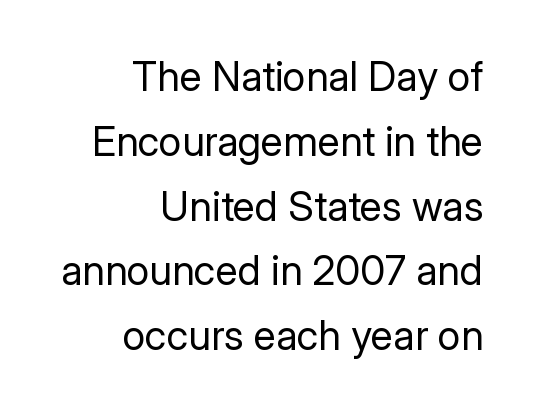
{"serif": "no", "italic": "no", "bold": "no", "weight": "regular", "width": "normal", "stroke_contrast": "low", "x_height": "medium", "monospaced": "no", "underline": "no", "align": "right", "line_spacing": "normal", "line_spacing_ratio": 1.58, "letter_spacing": "normal", "letter_spacing_em": 0.0, "glyph_px": 41}
